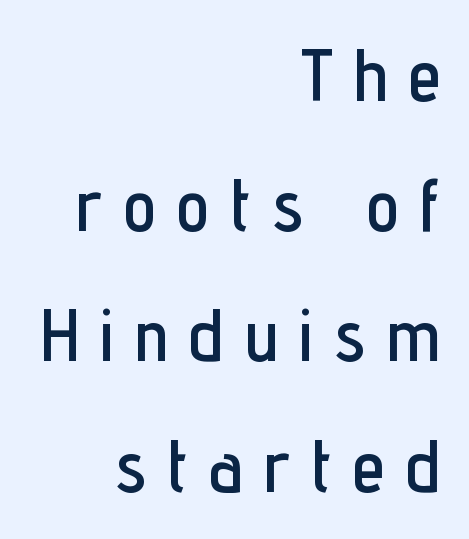
The image shows 74 px condensed sans-serif type, upright; set right-aligned, line spacing 1.76x, unusually wide letter spacing (+0.29 em), not underlined; low stroke contrast and a medium x-height.
